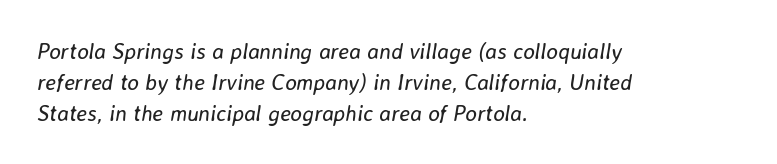
{"italic": "yes", "lean": "right", "slant_degrees": 8, "bold": "no", "underline": "no", "align": "left", "line_spacing": "normal", "line_spacing_ratio": 1.4, "letter_spacing": "normal", "letter_spacing_em": 0.0, "glyph_px": 22}
